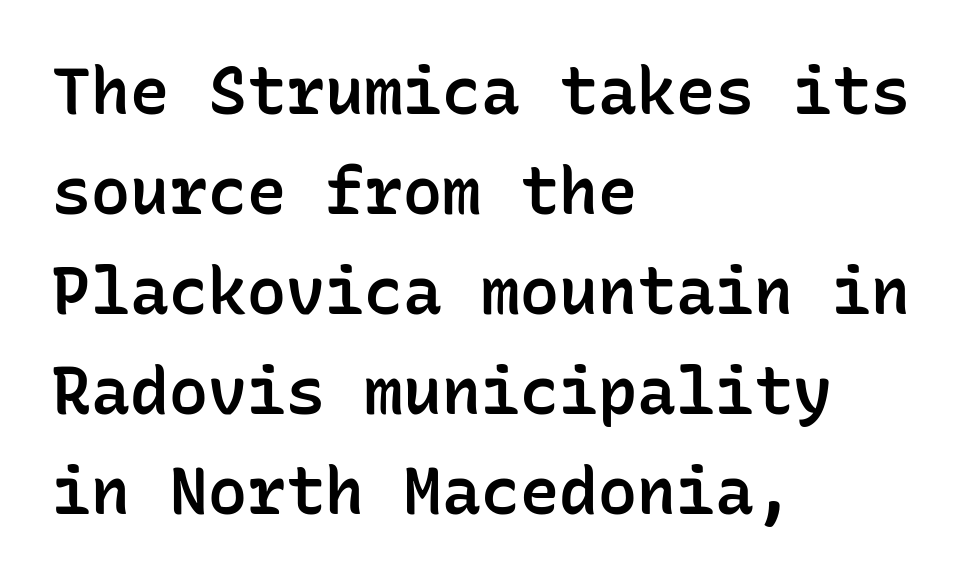
Q: Is the text bold? A: Semi-bold.
Q: Is the text italic (slanted)? A: No, it is upright.
Q: Is the typeface a serif or a sans-serif typeface? A: Sans-serif.
Q: Is the text underlined? A: No.
Q: How is the paragraph aligned? A: Left-aligned.
Q: Is the spacing between letters normal or unusually wide? A: Normal.
Q: Is the spacing between lines tight, normal or loose? A: Normal.
Q: Width (condensed, normal, or wide)? A: Normal.
Q: Stroke contrast? A: Low.
Q: x-height? A: Medium.
Q: Monospaced? A: Yes.
